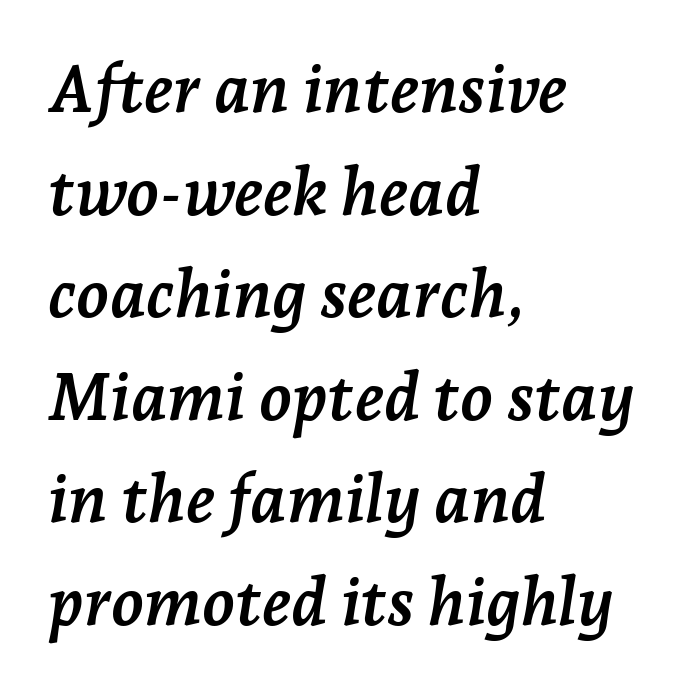
The image shows 67 px semibold serif type, italic (leaning right); set left-aligned, normal line spacing (1.53x), normal letter spacing, not underlined; low stroke contrast and a medium x-height.
